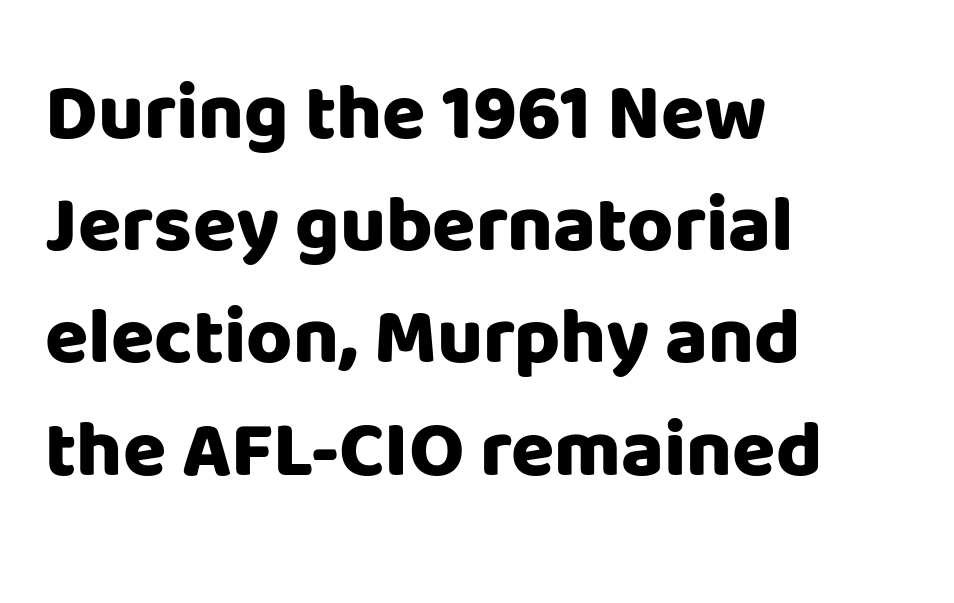
The letters are bold, with thick, heavy strokes. Looks like regular typesetting: each glyph gets only the width it needs. This is sans-serif lettering, the kind often seen on screens and signage. What's the leading like? Ordinary, nothing unusual.
